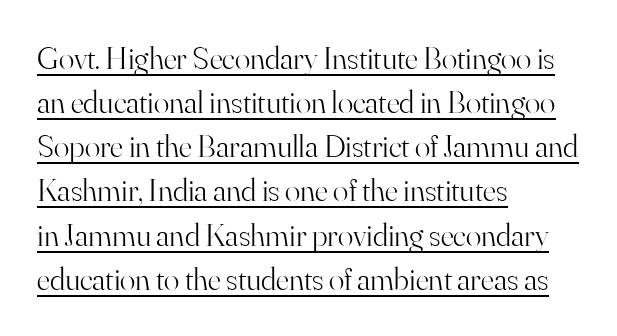
{"serif": "yes", "italic": "no", "bold": "no", "weight": "light", "width": "normal", "stroke_contrast": "high", "x_height": "small", "monospaced": "no", "underline": "yes", "align": "left", "line_spacing": "normal", "line_spacing_ratio": 1.38, "letter_spacing": "normal", "letter_spacing_em": 0.0, "glyph_px": 32}
